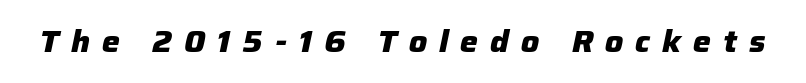
{"italic": "yes", "lean": "right", "slant_degrees": 12, "bold": "yes", "weight": "heavy", "width": "normal", "stroke_contrast": "low", "x_height": "medium", "monospaced": "no", "underline": "no", "letter_spacing": "wide", "letter_spacing_em": 0.4, "glyph_px": 30}
